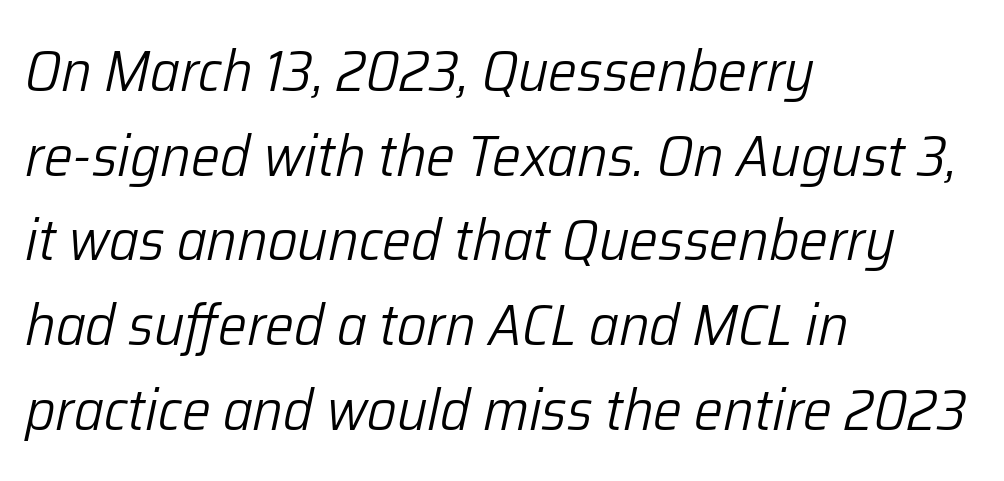
Look at the tracking — it's just the regular setting, nothing added. Regarding leading, the lines here are spaced in the standard way. The axis of the letterforms is tilted away from vertical. The gap between lines stays unmarked. Weight: regular or lighter. Proportional: the letters do not fall into vertical columns.
